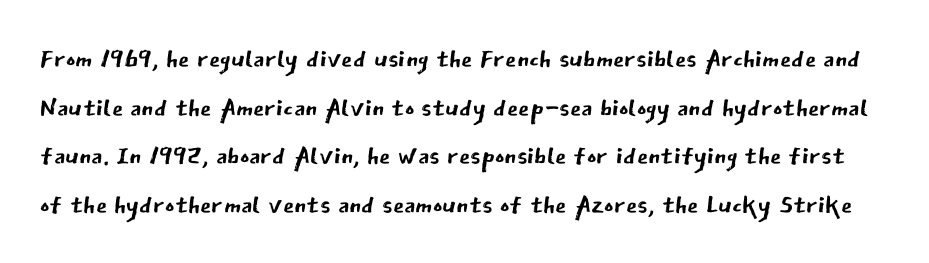
The image shows 36 px regular-weight sans-serif type, upright; set normal line spacing (1.35x), normal letter spacing, not underlined; low stroke contrast and a medium x-height.
